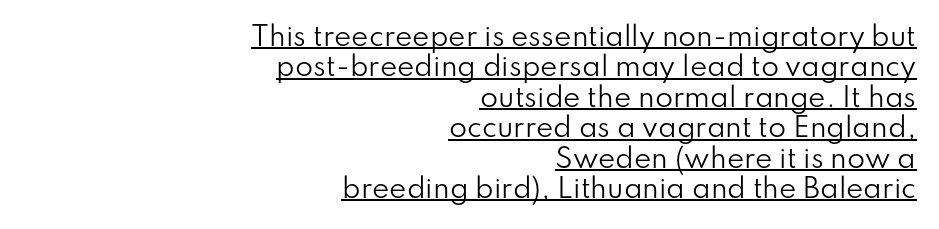
Q: Is the text bold? A: No.
Q: Is the text italic (slanted)? A: No, it is upright.
Q: Is the text underlined? A: Yes.
Q: How is the paragraph aligned? A: Right-aligned.
Q: Is the spacing between letters normal or unusually wide? A: Normal.
